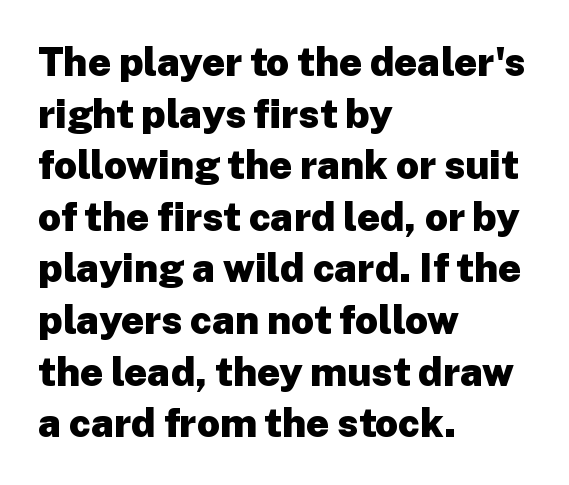
{"serif": "no", "italic": "no", "bold": "yes", "weight": "heavy", "width": "normal", "stroke_contrast": "low", "x_height": "medium", "monospaced": "no", "underline": "no", "align": "left", "line_spacing": "normal", "line_spacing_ratio": 1.29, "letter_spacing": "normal", "letter_spacing_em": 0.0, "glyph_px": 40}
